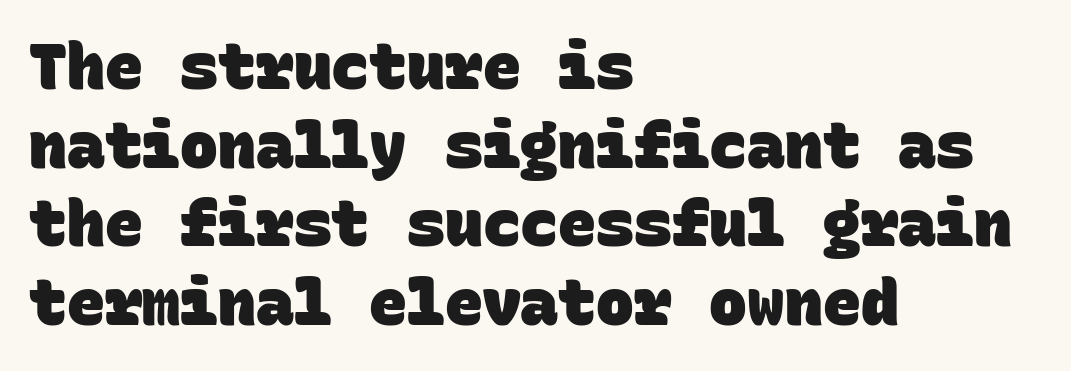
Horizontal bands of white between lines are of average thickness. Monospaced: the letters line up in strict vertical columns. Line beginnings align vertically; line endings do not. Honestly, the letter spacing is just normal — you wouldn't notice it.
